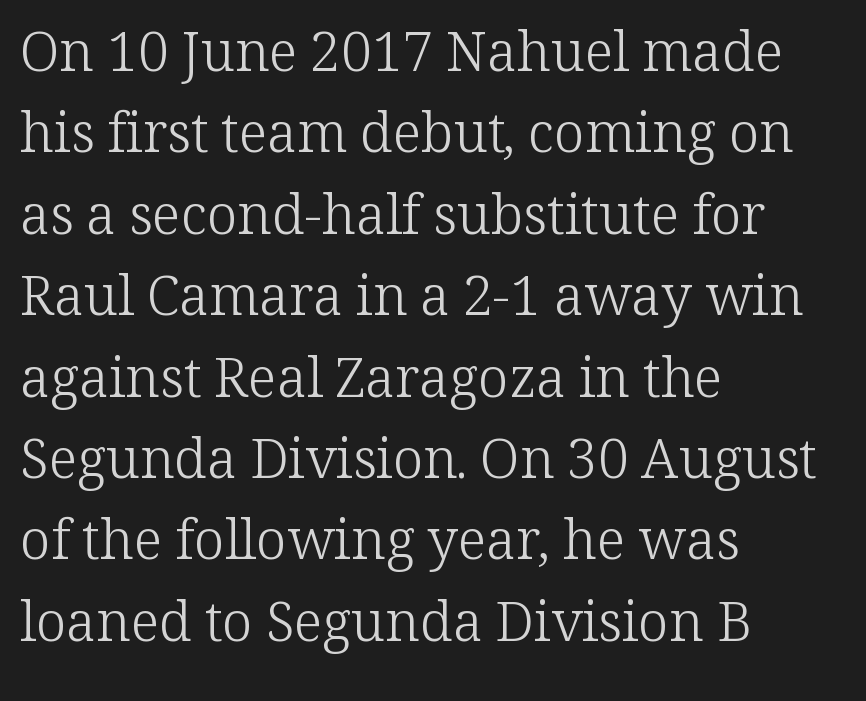
Look at the bottom of the vertical strokes: they flare into serifs here. The space directly below the letters is spotless. The paragraph has a hard left edge and a soft right edge. The passage shown is typed in a proportional face where columns would drift. The letterforms sit at book weight or below. The gaps between neighbouring characters are ordinary and unremarkable.
